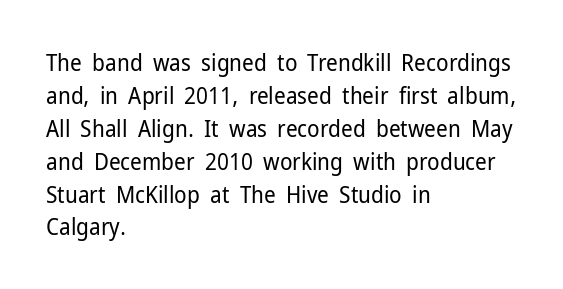
{"italic": "no", "bold": "no", "underline": "no", "align": "left", "line_spacing": "normal", "line_spacing_ratio": 1.43, "letter_spacing": "normal", "letter_spacing_em": 0.0, "glyph_px": 23}
